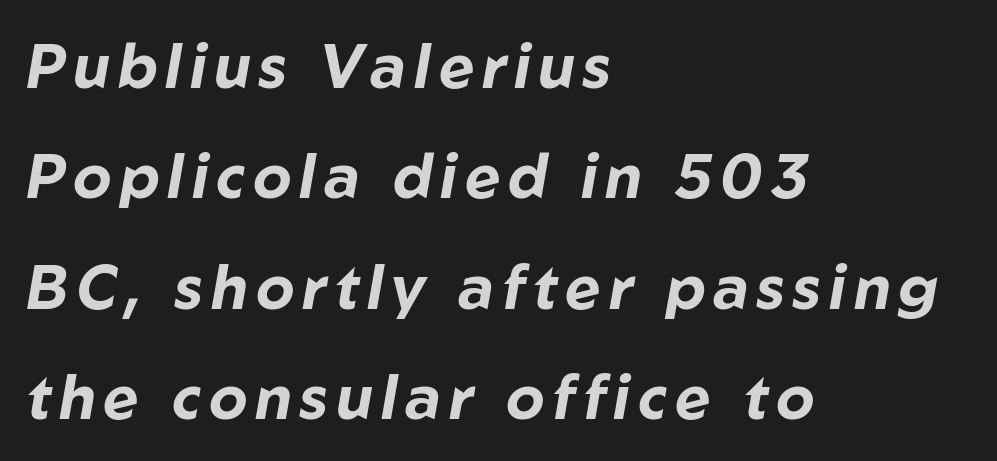
{"italic": "yes", "lean": "right", "slant_degrees": 10, "bold": "yes", "weight": "bold", "width": "normal", "stroke_contrast": "low", "x_height": "medium", "monospaced": "no", "underline": "no", "align": "left", "line_spacing_ratio": 1.81, "glyph_px": 61}
